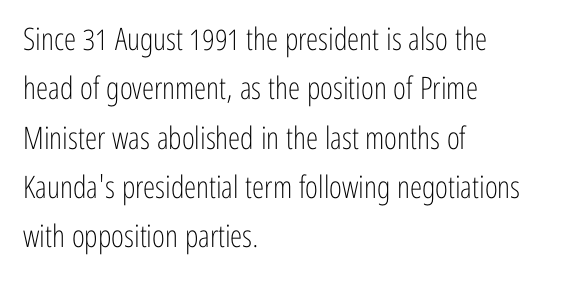
Q: Is the text bold? A: No.
Q: Is the text italic (slanted)? A: No, it is upright.
Q: Is the typeface a serif or a sans-serif typeface? A: Sans-serif.
Q: Is the text underlined? A: No.
Q: How is the paragraph aligned? A: Left-aligned.
Q: Is the spacing between letters normal or unusually wide? A: Normal.
Q: Is the spacing between lines tight, normal or loose? A: Normal.
Q: Width (condensed, normal, or wide)? A: Condensed.
Q: Stroke contrast? A: Low.
Q: x-height? A: Medium.
Q: Monospaced? A: No.
